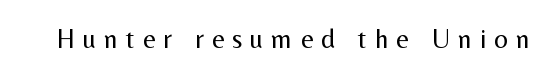
{"italic": "no", "bold": "no", "underline": "no", "letter_spacing": "wide", "letter_spacing_em": 0.3, "glyph_px": 27}
